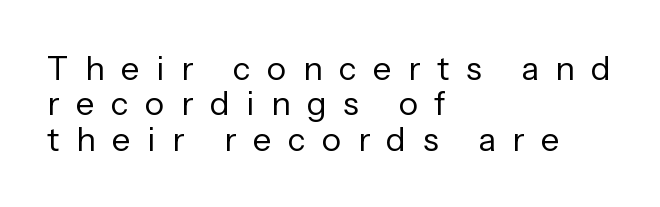
The image shows 33 px regular-weight sans-serif type, upright; set left-aligned, tight line spacing (1.07x), unusually wide letter spacing (+0.5 em), not underlined; low stroke contrast and a medium x-height.
